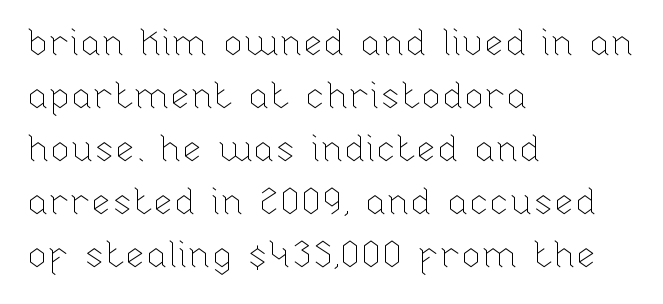
The image shows 37 px thin type, upright; set left-aligned, normal line spacing (1.43x), normal letter spacing, not underlined; low stroke contrast and a medium x-height.
